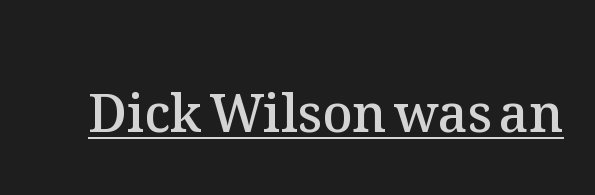
Is there an underline? Yes — a line sits under the letters. Note the varied advance widths — an 'i' is clearly narrower than an 'm'. A somewhat darkened texture: the type is semibold rather than bold. Every stem runs plumb, perpendicular to the baseline. Short note: letters normally spaced.
